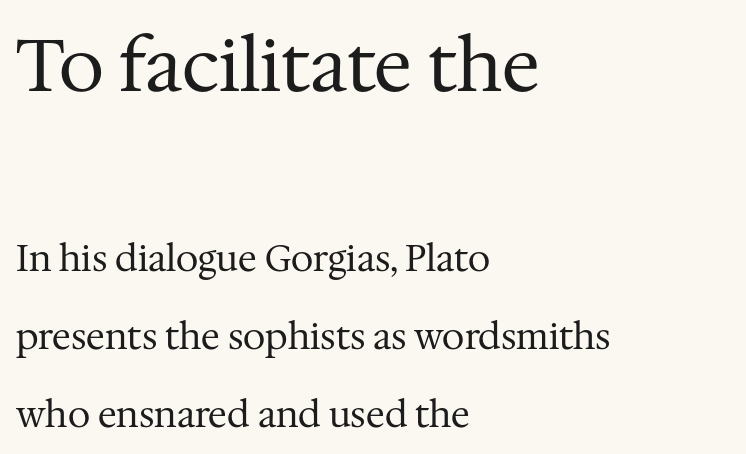
The image shows 73 px regular-weight serif type, upright; set left-aligned, loose line spacing (2.18x), normal letter spacing, not underlined; the first (top) block is 2.03x larger; medium stroke contrast and a medium x-height.
